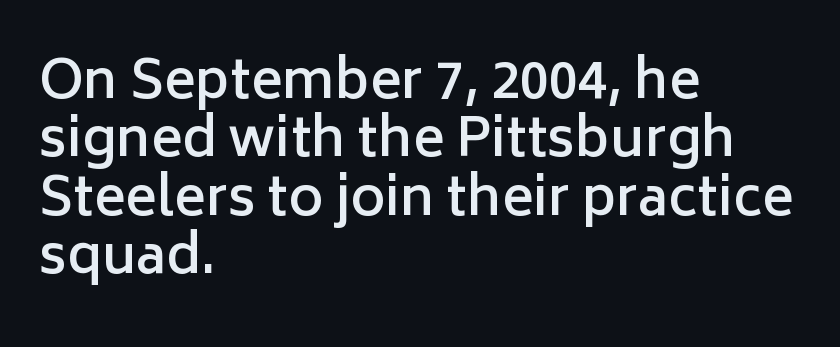
Each glyph is drawn with semibold strokes, heavier than normal yet not fully bold. The specimen omits any rule beneath the text block's lines. Does the leading feel generous? Not at all — it's pinched. Characters remain perfectly vertical along every line.
